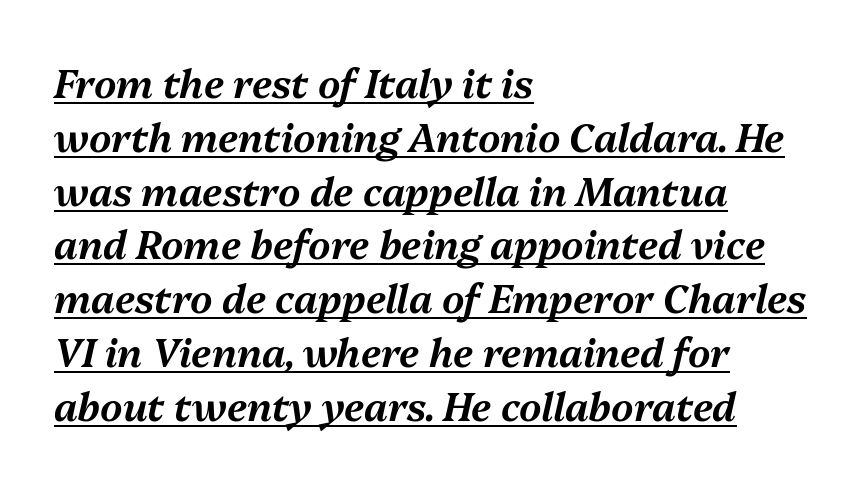
The rendering uses the underline text-decoration. This sample has the flowing, uneven cadence of proportional lettering. The lines in this sample share a left origin and differ only in where they stop. Observe the ordinary spacing: letters are neighbours, not strangers.
